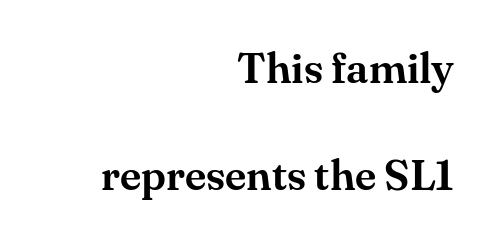
Is this a sans? No — the strokes have serifs. The letters sit at their default tracking, neither squeezed nor spread. Posture: straight, roman, zero tilt. This rendering features lettering with no underline.
